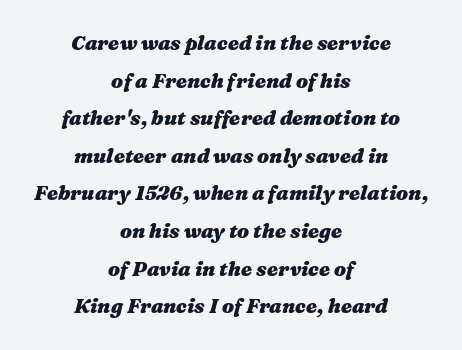
The gap between lines stays unmarked. The glyphs look as if they've been sheared to an angle. On the weight axis this lands at bold, roughly 700. A centered setting, common on invitations and titles, is used for this passage. Observe the ordinary spacing: letters are neighbours, not strangers.
